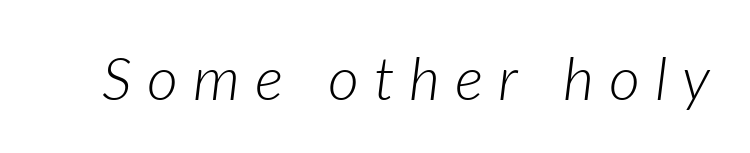
Does extra space separate the letters? Yes, quite a lot of it. Bold? No — there's no thickening of the strokes. Style check: oblique. Is this a fixed-width face? No — the glyphs have proportional, varying widths.
